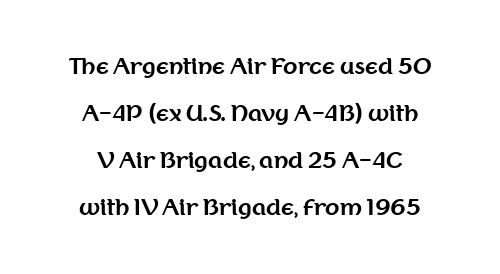
The font's upright variant was chosen for this text. Whoever set this chose breathing room over compactness in the vertical rhythm. Students, note that the glyphs here touch the page at normal intervals. Underlining? Definitely not there. Pretty heavy lettering here — definitely bold.
